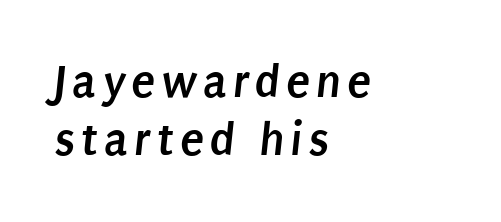
Q: Is the text bold? A: Yes.
Q: Is the typeface a serif or a sans-serif typeface? A: Sans-serif.
Q: Is the text underlined? A: No.
Q: How is the paragraph aligned? A: Left-aligned.
Q: Width (condensed, normal, or wide)? A: Condensed.
Q: Stroke contrast? A: Low.
Q: x-height? A: Large.
Q: Monospaced? A: No.
